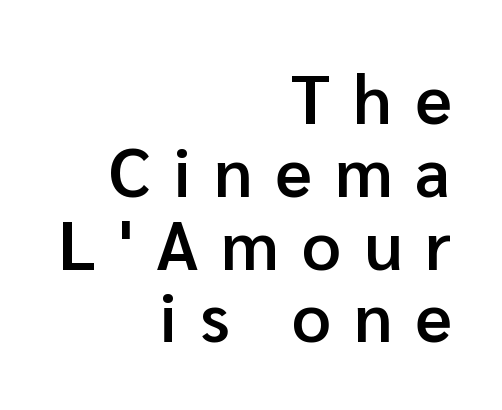
Tall strokes in this sample are plumb rather than angled. The letters are semibold — heavier than regular but short of a full bold. Students, observe: this is what under-led, compact text looks like. You could only call the tracking loose — the letters float apart. Is this a fixed-width face? No — the glyphs have proportional, varying widths.
